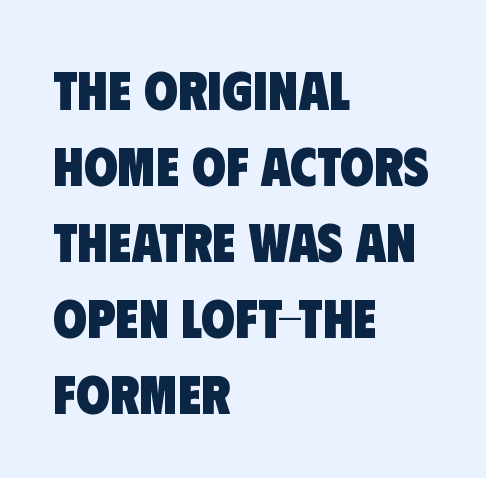
Q: Is the text bold? A: Yes.
Q: Is the typeface a serif or a sans-serif typeface? A: Sans-serif.
Q: Is the text underlined? A: No.
Q: How is the paragraph aligned? A: Left-aligned.
Q: Is the spacing between letters normal or unusually wide? A: Normal.
Q: Is the spacing between lines tight, normal or loose? A: Normal.
Q: Width (condensed, normal, or wide)? A: Condensed.
Q: Stroke contrast? A: Low.
Q: x-height? A: Large.
Q: Monospaced? A: No.
